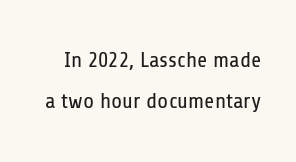
Do the letters lean? They stand straight. The strip under each line holds only bare page. Unbolded letterforms with no extra heft. Nobody touched the tracking dial on this one.
